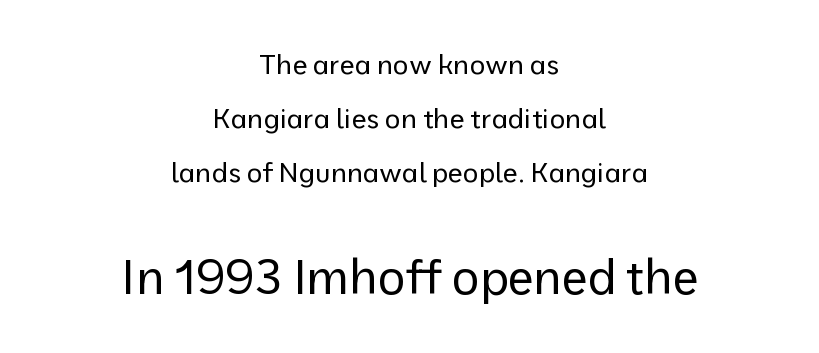
The image shows 47 px regular-weight sans-serif type, upright; set centered, loose line spacing (2.0x), normal letter spacing, not underlined; the second (bottom) block is 1.74x larger; low stroke contrast and a medium x-height.
